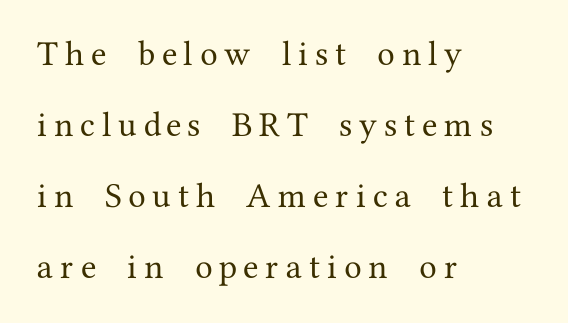
The image shows 35 px serif type, upright; set left-aligned, loose line spacing (2.03x), unusually wide letter spacing (+0.2 em), not underlined; medium stroke contrast and a medium x-height.
